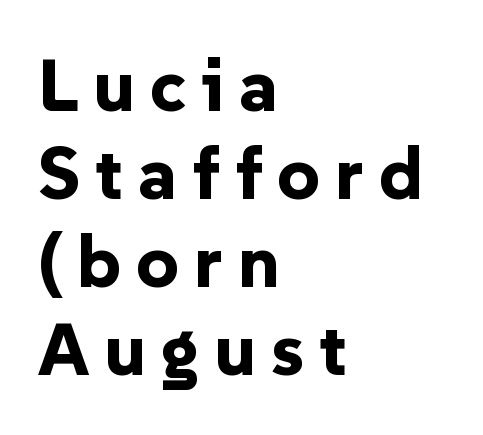
The image shows 74 px bold sans-serif type, upright; set left-aligned, line spacing 1.19x, unusually wide letter spacing (+0.2 em), not underlined; low stroke contrast and a medium x-height.
